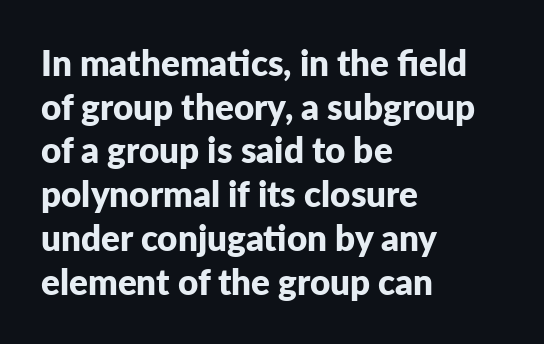
The image shows 35 px bold sans-serif type, upright; set left-aligned, normal line spacing (1.25x), normal letter spacing, not underlined; low stroke contrast and a medium x-height.
